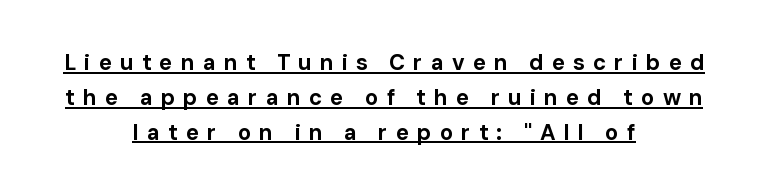
The image shows 22 px bold type, upright; set centered, normal line spacing (1.58x), unusually wide letter spacing (+0.37 em), underlined.
